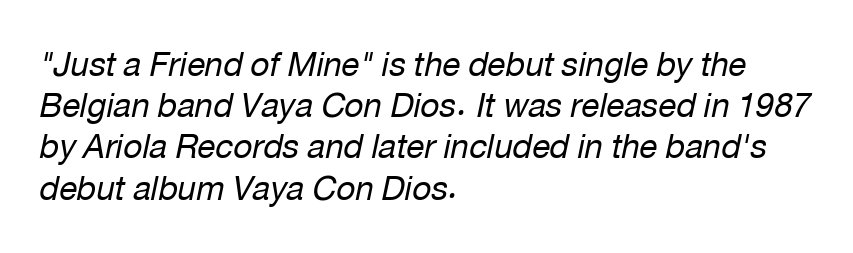
{"italic": "yes", "lean": "right", "slant_degrees": 12, "bold": "no", "weight": "regular", "width": "normal", "stroke_contrast": "low", "x_height": "medium", "monospaced": "no", "underline": "no", "align": "left", "line_spacing": "normal", "line_spacing_ratio": 1.25, "letter_spacing": "normal", "letter_spacing_em": 0.0, "glyph_px": 33}
